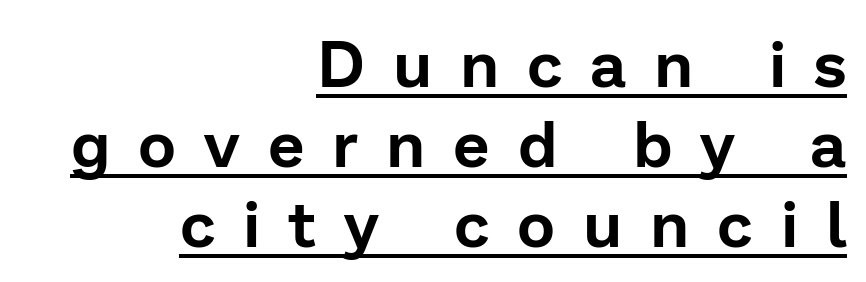
Q: Is the text italic (slanted)? A: No, it is upright.
Q: Is the typeface a serif or a sans-serif typeface? A: Sans-serif.
Q: Is the text underlined? A: Yes.
Q: How is the paragraph aligned? A: Right-aligned.
Q: Is the spacing between letters normal or unusually wide? A: Unusually wide.
Q: Width (condensed, normal, or wide)? A: Normal.
Q: Stroke contrast? A: Low.
Q: x-height? A: Medium.
Q: Monospaced? A: No.
